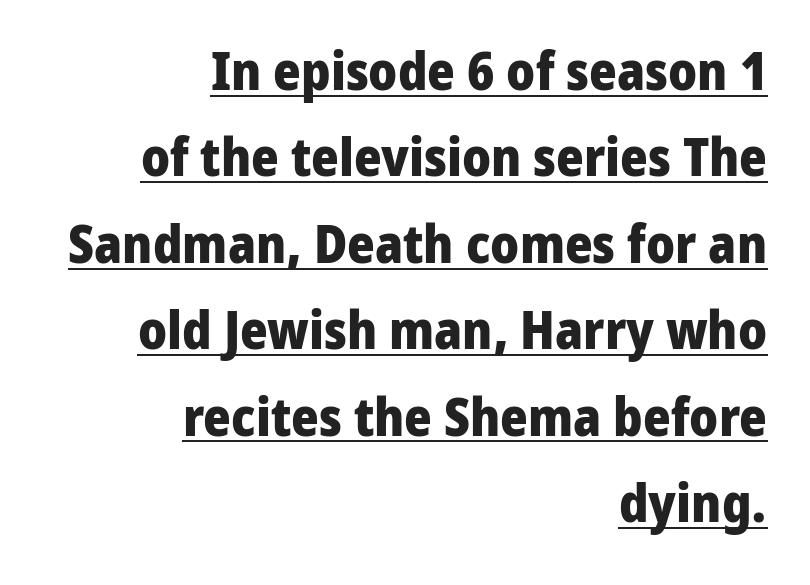
Q: Is the text bold? A: Yes.
Q: Is the text italic (slanted)? A: No, it is upright.
Q: Is the typeface a serif or a sans-serif typeface? A: Sans-serif.
Q: Is the text underlined? A: Yes.
Q: How is the paragraph aligned? A: Right-aligned.
Q: Is the spacing between letters normal or unusually wide? A: Normal.
Q: Is the spacing between lines tight, normal or loose? A: Normal.
Q: Width (condensed, normal, or wide)? A: Normal.
Q: Stroke contrast? A: Low.
Q: x-height? A: Medium.
Q: Monospaced? A: No.
